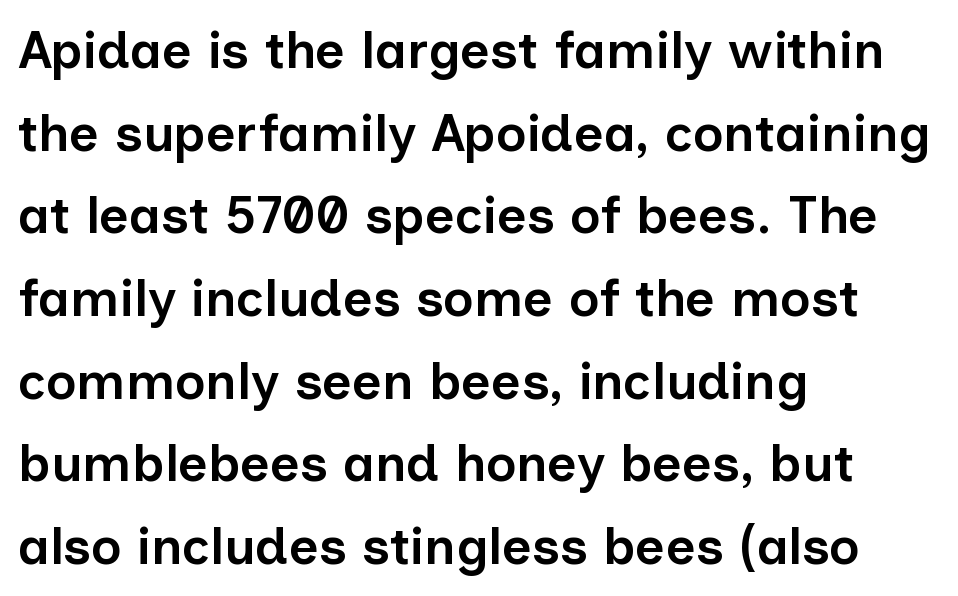
A classic flush-left, rag-right setting is used for this passage. Proportional: the letters do not fall into vertical columns. Clear beneath every line of the passage. Ordinary non-slanted type is in use. You can tell from the bare stems that sans-serif type was used.
